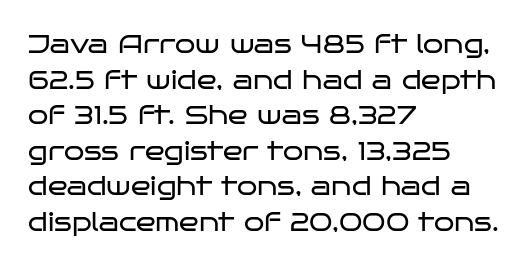
Q: Is the text bold? A: No.
Q: Is the text italic (slanted)? A: No, it is upright.
Q: Is the text underlined? A: No.
Q: How is the paragraph aligned? A: Left-aligned.
Q: Is the spacing between letters normal or unusually wide? A: Normal.
Q: Is the spacing between lines tight, normal or loose? A: Normal.
